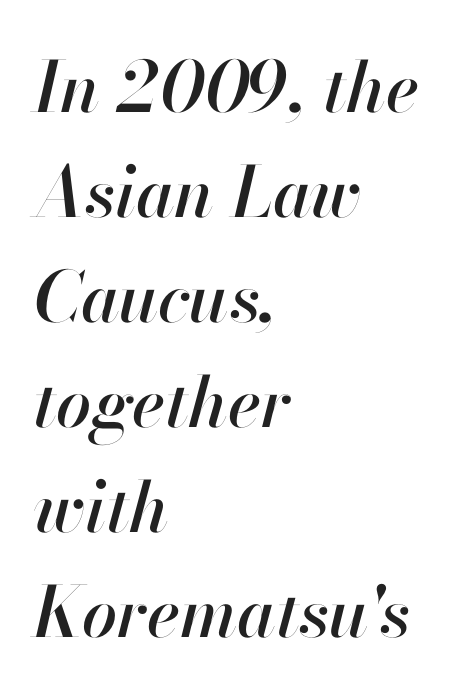
Q: Is the text italic (slanted)? A: Yes, it leans right by about 13 degrees.
Q: Is the text underlined? A: No.
Q: How is the paragraph aligned? A: Left-aligned.
Q: Is the spacing between letters normal or unusually wide? A: Normal.
Q: Is the spacing between lines tight, normal or loose? A: Normal.
Q: Width (condensed, normal, or wide)? A: Normal.
Q: Stroke contrast? A: High.
Q: x-height? A: Small.
Q: Monospaced? A: No.
